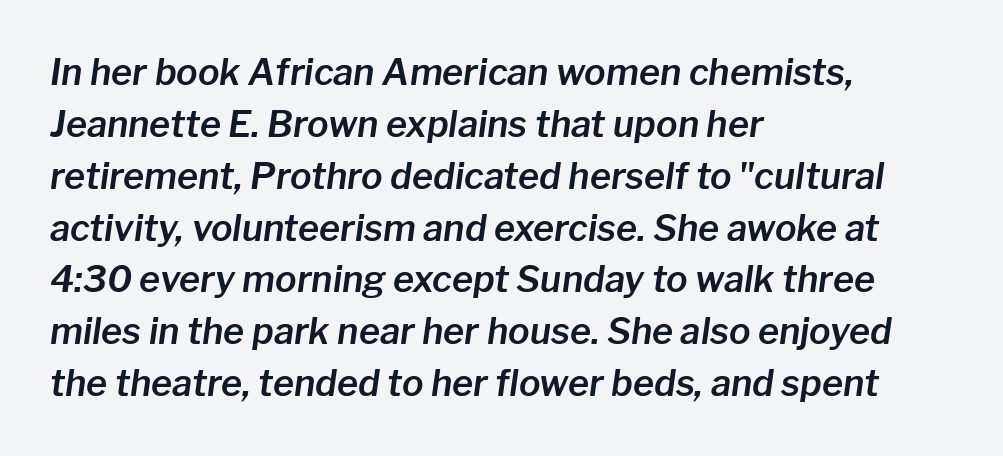
Q: Is the text italic (slanted)? A: Yes, it leans right by about 8 degrees.
Q: Is the text underlined? A: No.
Q: How is the paragraph aligned? A: Left-aligned.
Q: Is the spacing between letters normal or unusually wide? A: Normal.
Q: Is the spacing between lines tight, normal or loose? A: Normal.
Q: Width (condensed, normal, or wide)? A: Normal.
Q: Stroke contrast? A: Low.
Q: x-height? A: Medium.
Q: Monospaced? A: No.
